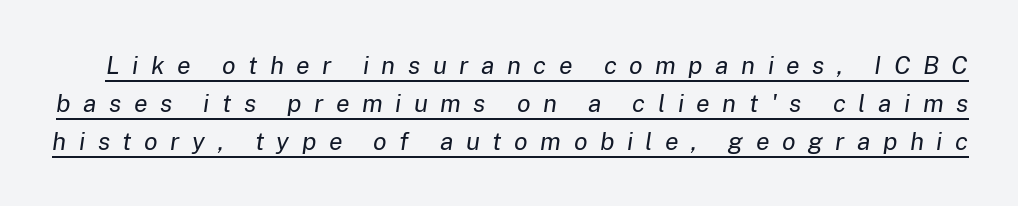
{"italic": "yes", "lean": "right", "slant_degrees": 8, "bold": "no", "underline": "yes", "line_spacing": "normal", "line_spacing_ratio": 1.52, "letter_spacing": "wide", "letter_spacing_em": 0.5, "glyph_px": 25}
